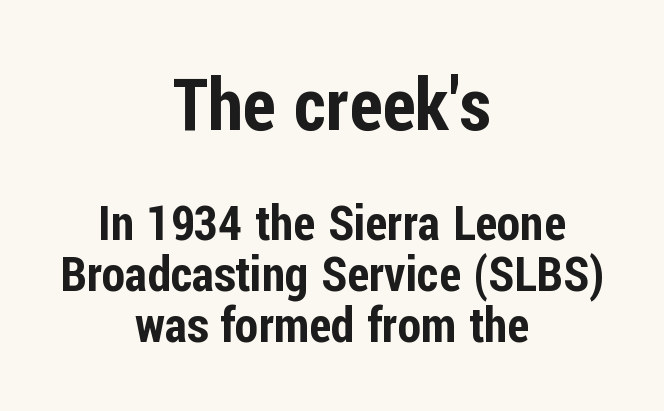
The space beneath each line is pristine and unruled. In terms of letterspacing, this is plain default setting. One-word summary of the alignment: center. Rendered with straight, roman letterforms.
